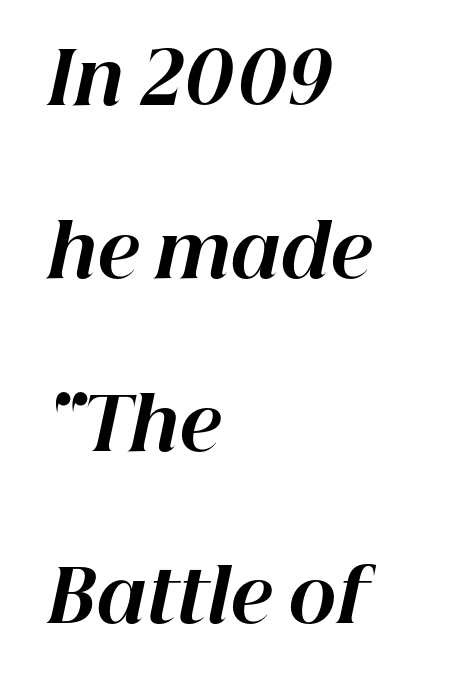
The image shows 72 px bold type, italic (leaning right); set left-aligned, loose line spacing (2.4x), normal letter spacing, not underlined; high stroke contrast and a medium x-height.
